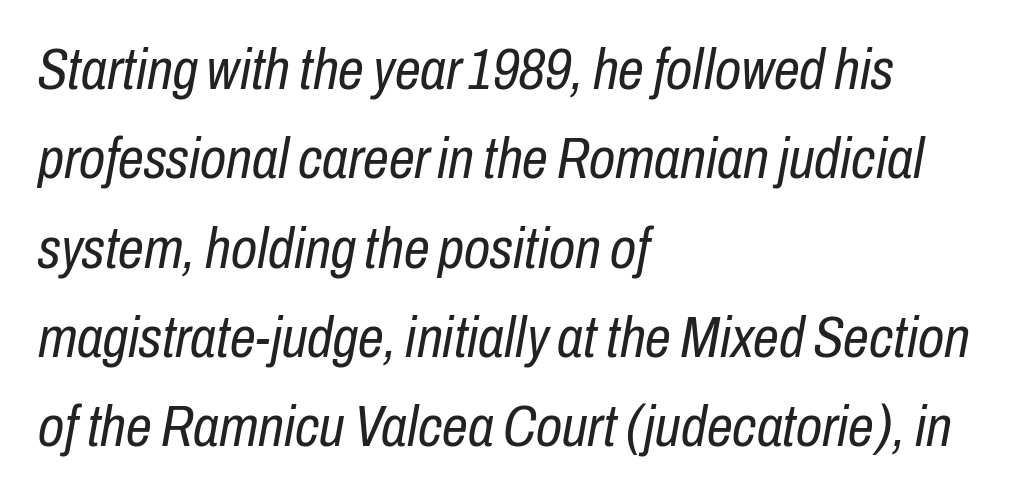
Q: Is the text bold? A: No.
Q: Is the text italic (slanted)? A: Yes, it leans right by about 10 degrees.
Q: Is the text underlined? A: No.
Q: How is the paragraph aligned? A: Left-aligned.
Q: Is the spacing between letters normal or unusually wide? A: Normal.
Q: Is the spacing between lines tight, normal or loose? A: Normal.
Q: Width (condensed, normal, or wide)? A: Condensed.
Q: Stroke contrast? A: Low.
Q: x-height? A: Medium.
Q: Monospaced? A: No.
